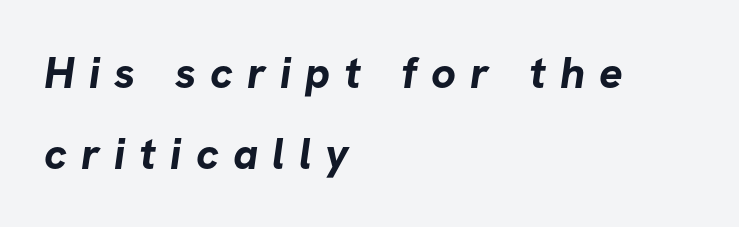
{"serif": "no", "bold": "yes", "weight": "bold", "width": "normal", "stroke_contrast": "low", "x_height": "medium", "monospaced": "no", "underline": "no", "align": "left", "line_spacing_ratio": 1.83, "letter_spacing": "wide", "letter_spacing_em": 0.32, "glyph_px": 44}
